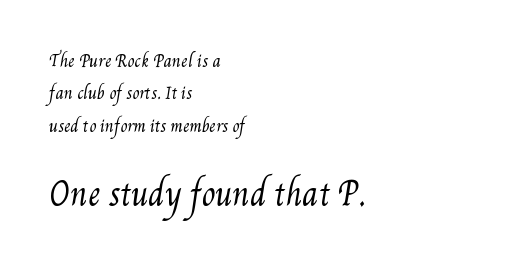
{"bold": "no", "weight": "regular", "width": "condensed", "stroke_contrast": "medium", "x_height": "small", "monospaced": "no", "underline": "no", "align": "left", "line_spacing": "loose", "line_spacing_ratio": 2.02, "letter_spacing": "normal", "letter_spacing_em": 0.0, "larger_block": "second", "size_ratio": 1.94, "glyph_px": 31}
